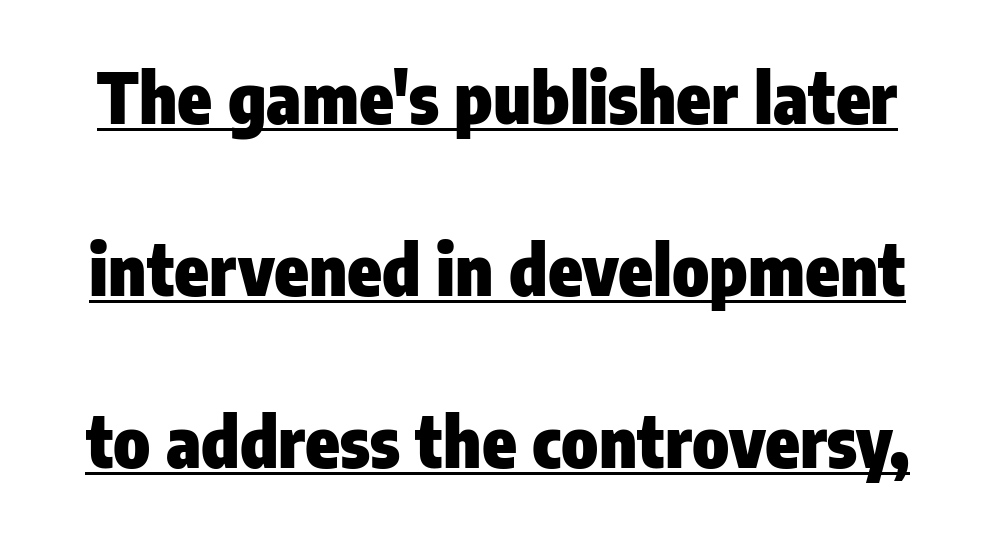
The image shows 70 px heavy, condensed sans-serif type, upright; set loose line spacing (2.46x), normal letter spacing, underlined; low stroke contrast and a medium x-height.
